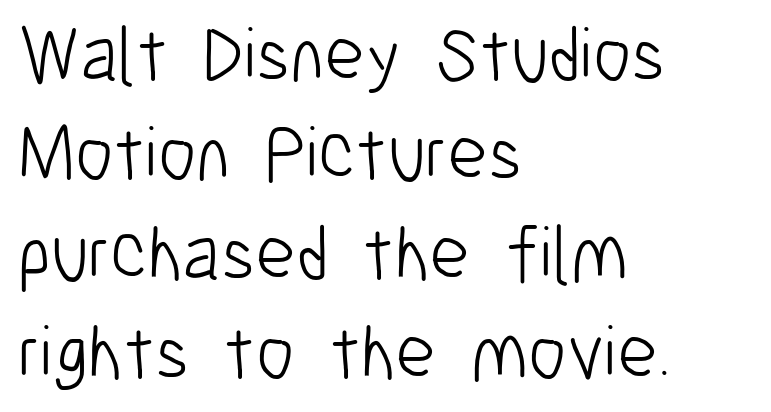
The image shows 77 px light, condensed sans-serif type, upright; set left-aligned, normal line spacing (1.29x), normal letter spacing, not underlined; low stroke contrast and a medium x-height.
